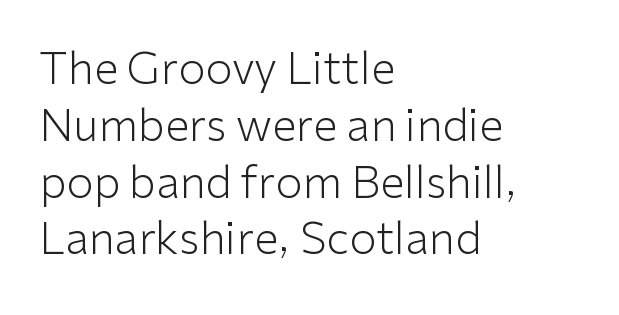
{"serif": "no", "italic": "no", "bold": "no", "weight": "light", "width": "normal", "stroke_contrast": "low", "x_height": "medium", "monospaced": "no", "underline": "no", "align": "left", "line_spacing": "normal", "line_spacing_ratio": 1.29, "letter_spacing": "normal", "letter_spacing_em": 0.0, "glyph_px": 44}
